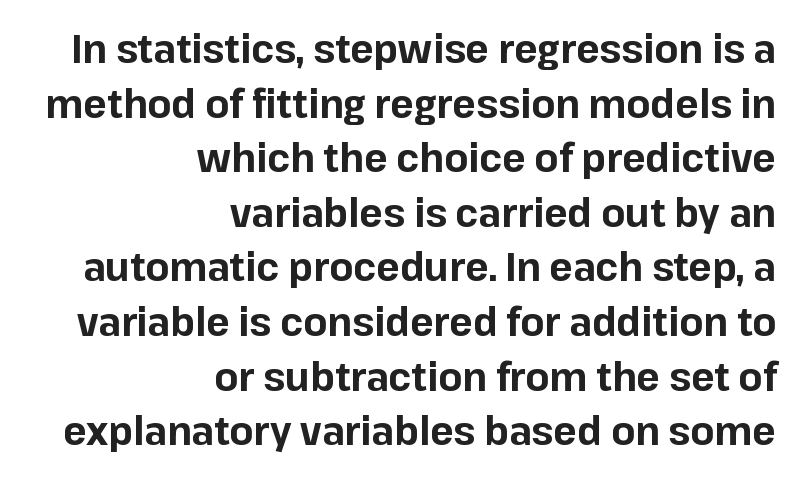
The image shows 39 px bold sans-serif type, upright; set right-aligned, normal line spacing (1.4x), normal letter spacing, not underlined; low stroke contrast and a medium x-height.
